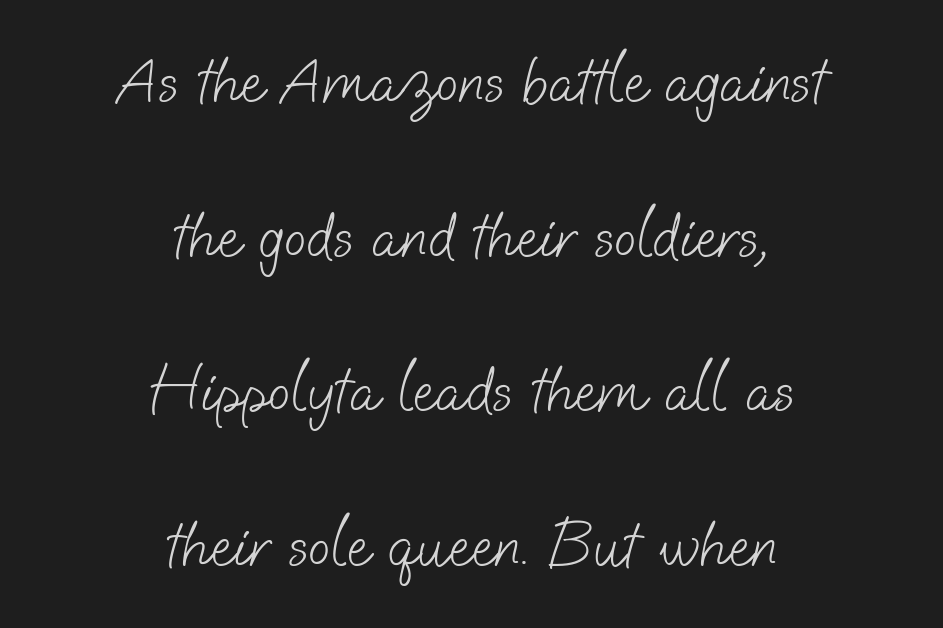
If you folded the block vertically in half, each line would mirror itself in length. Words appear dense and cohesive because spacing is normal. Underline: absent. No extra ink here — the face is not bold.
